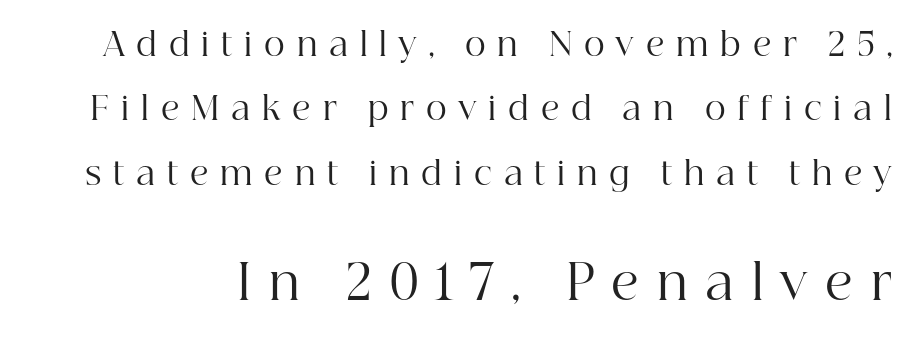
The image shows 48 px regular-weight serif type, upright; set loose line spacing (2.01x), unusually wide letter spacing (+0.37 em), not underlined; the second (bottom) block is 1.5x larger; high stroke contrast and a medium x-height.
